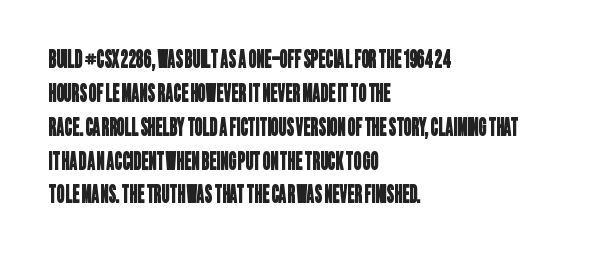
Lines of text with bare space underneath. Glyph-to-glyph distance matches everyday printed text. The lines sit at an ordinary, default distance from one another. The lines in this sample share a left origin and differ only in where they stop.
